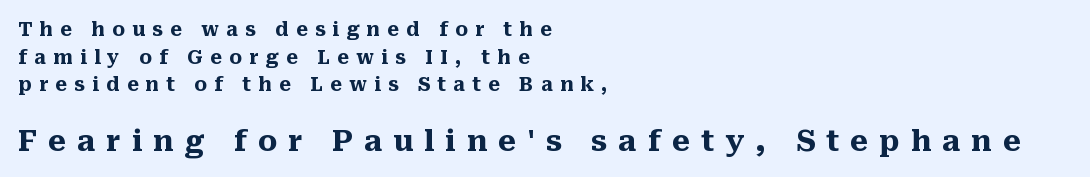
Q: Is the text bold? A: Yes.
Q: Is the text italic (slanted)? A: No, it is upright.
Q: Is the typeface a serif or a sans-serif typeface? A: Serif.
Q: Is the text underlined? A: No.
Q: How is the paragraph aligned? A: Left-aligned.
Q: Is the spacing between letters normal or unusually wide? A: Unusually wide.
Q: Is the spacing between lines tight, normal or loose? A: Normal.
Q: Which block of text is set in a larger size, the first (top) or the second (bottom)? A: The second (bottom) one.
Q: Width (condensed, normal, or wide)? A: Normal.
Q: Stroke contrast? A: Medium.
Q: x-height? A: Medium.
Q: Monospaced? A: No.
